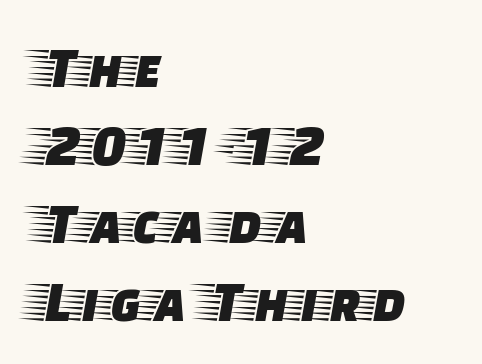
Stroke terminals: seriffed. Varying glyph widths throughout — classic text-font behaviour. Quick note: interline space is typical. The typesetter chose a ragged-right arrangement here. The tracking reads as untouched default to a designer's eye.
